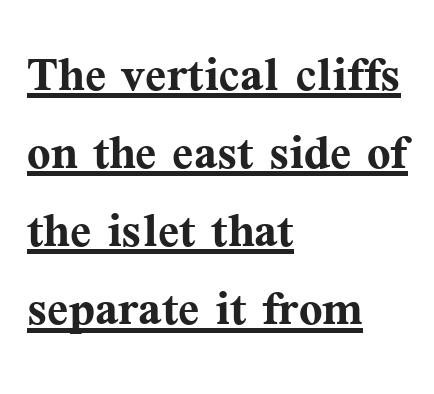
The image shows 62 px semibold serif type, upright; set left-aligned, normal line spacing (1.26x), normal letter spacing, underlined; medium stroke contrast and a medium x-height.
